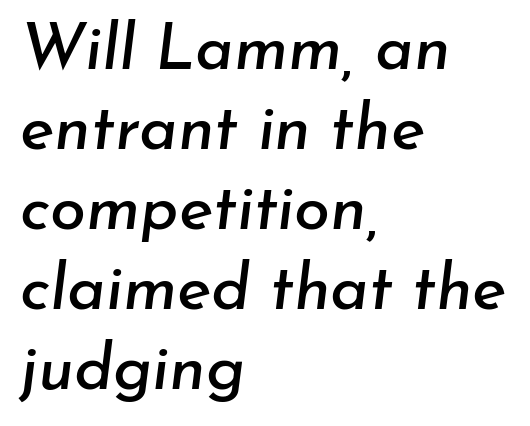
The image shows 65 px text type, italic (leaning right); set left-aligned, line spacing 1.23x, normal letter spacing, not underlined; low stroke contrast and a small x-height.
